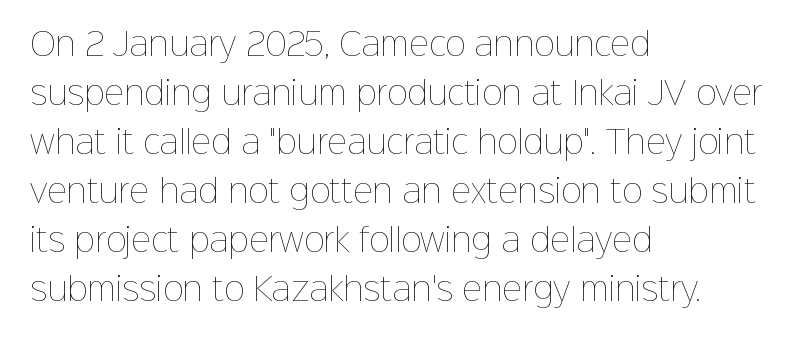
The image shows 31 px thin type, upright; set left-aligned, normal line spacing (1.58x), normal letter spacing, not underlined; low stroke contrast and a medium x-height.
